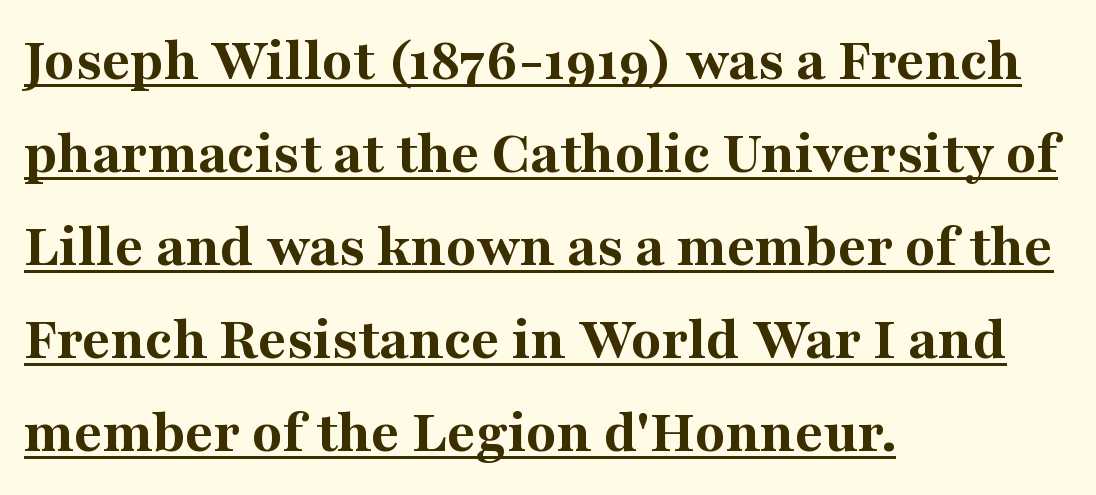
Every word sits above its own underline. The rag falls on the right side of this text block. The face used here is seriffed, in the tradition of book romans. This sample has the flowing, uneven cadence of proportional lettering.
